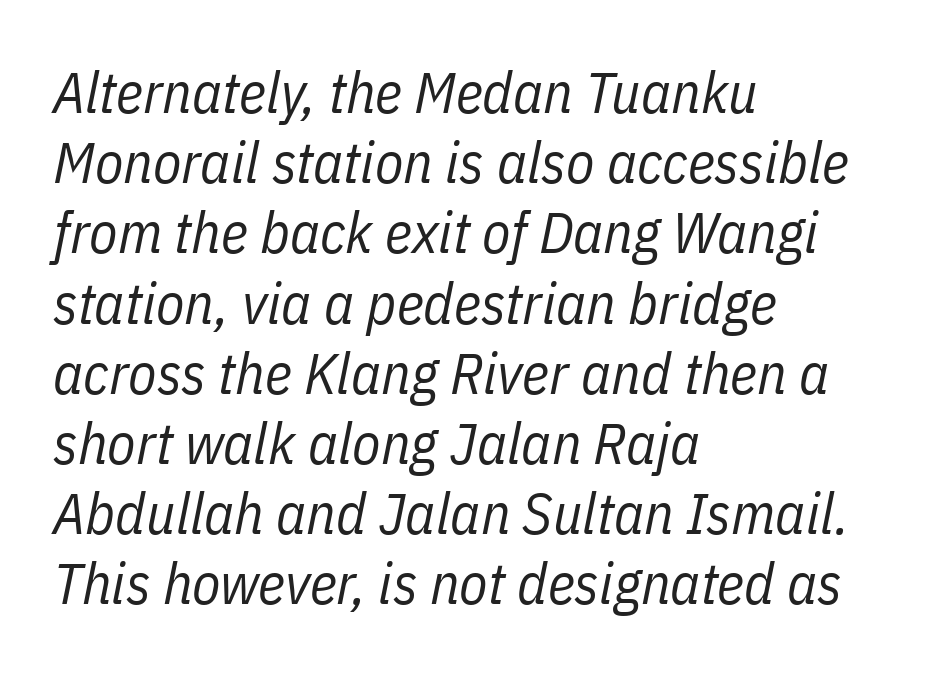
The image shows 58 px regular-weight, condensed type, italic (leaning right); set left-aligned, line spacing 1.21x, normal letter spacing, not underlined; low stroke contrast and a medium x-height.
